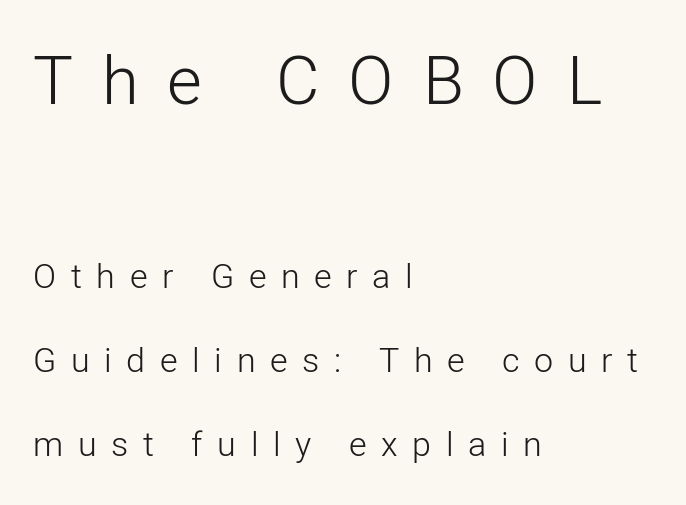
Q: Is the text bold? A: No.
Q: Is the text italic (slanted)? A: No, it is upright.
Q: Is the typeface a serif or a sans-serif typeface? A: Sans-serif.
Q: Is the text underlined? A: No.
Q: How is the paragraph aligned? A: Left-aligned.
Q: Is the spacing between letters normal or unusually wide? A: Unusually wide.
Q: Is the spacing between lines tight, normal or loose? A: Loose.
Q: Which block of text is set in a larger size, the first (top) or the second (bottom)? A: The first (top) one.
Q: Width (condensed, normal, or wide)? A: Normal.
Q: Stroke contrast? A: Low.
Q: x-height? A: Medium.
Q: Monospaced? A: No.
